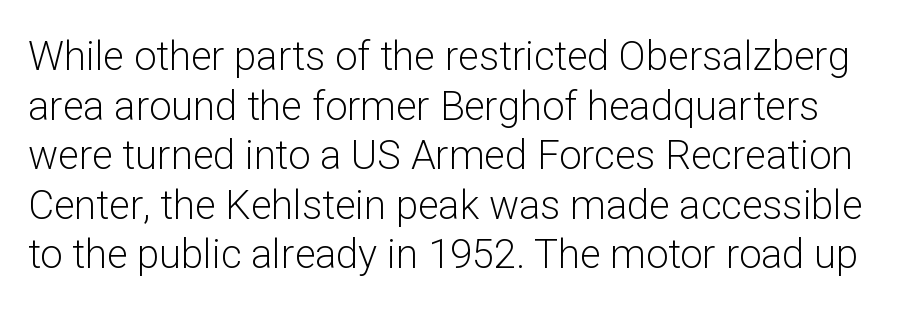
Q: Is the text bold? A: No.
Q: Is the text italic (slanted)? A: No, it is upright.
Q: Is the typeface a serif or a sans-serif typeface? A: Sans-serif.
Q: Is the text underlined? A: No.
Q: Is the spacing between letters normal or unusually wide? A: Normal.
Q: Width (condensed, normal, or wide)? A: Normal.
Q: Stroke contrast? A: Low.
Q: x-height? A: Medium.
Q: Monospaced? A: No.
